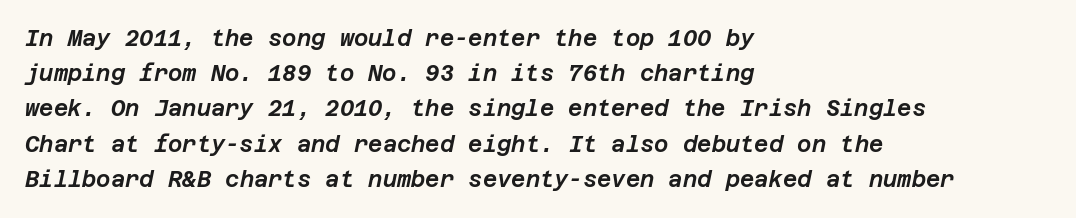
{"italic": "yes", "lean": "right", "slant_degrees": 12, "underline": "no", "align": "left", "line_spacing": "normal", "line_spacing_ratio": 1.6, "letter_spacing": "normal", "letter_spacing_em": 0.0, "glyph_px": 22}
